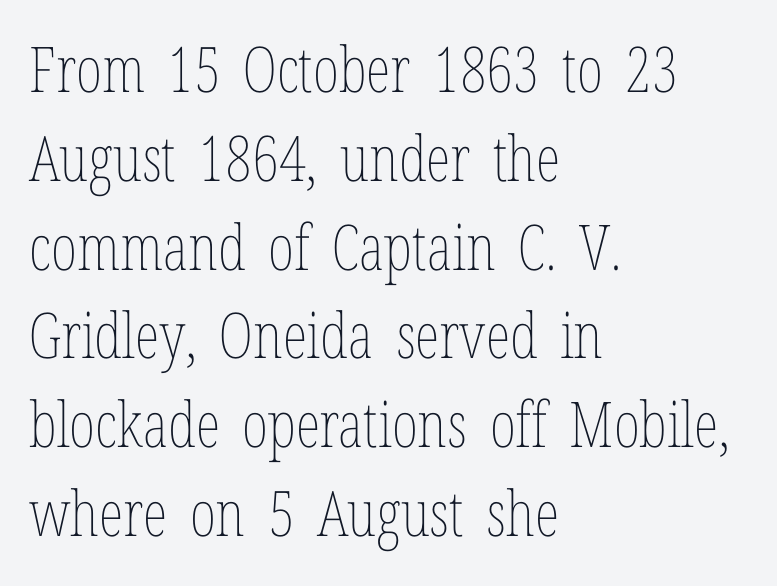
The image shows 63 px thin, condensed type, upright; set left-aligned, normal line spacing (1.41x), normal letter spacing, not underlined; low stroke contrast and a medium x-height.
